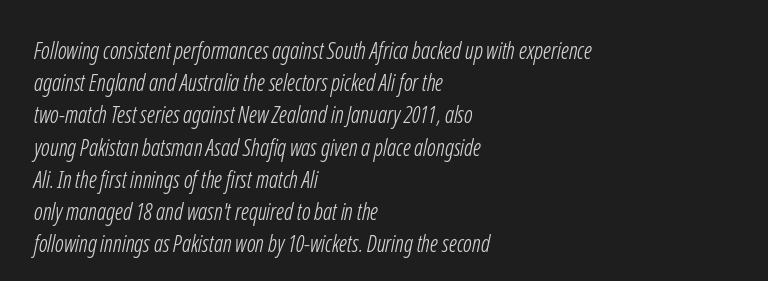
{"bold": "no", "underline": "no", "align": "left", "line_spacing": "normal", "line_spacing_ratio": 1.4, "letter_spacing": "normal", "letter_spacing_em": 0.0, "glyph_px": 23}
